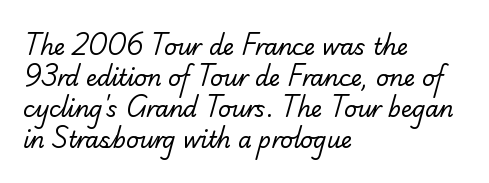
No word sits above an underline. Words appear dense and cohesive because spacing is normal. The ragged edge is on the right, which tells us the setting is flush left. If you measured baseline to baseline, you'd find a middling distance.
